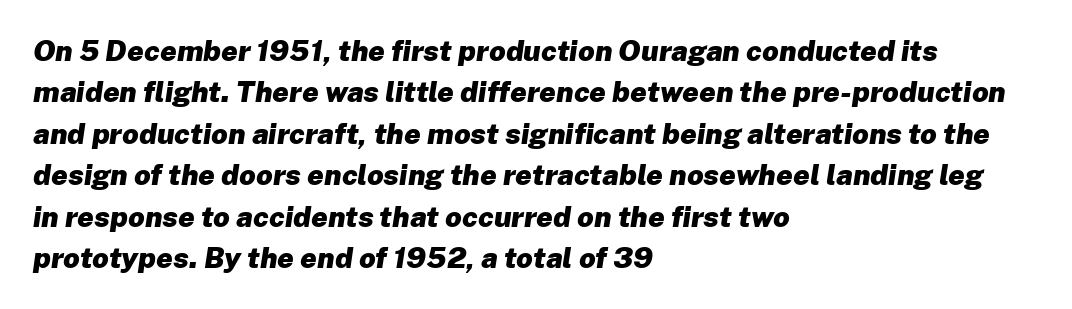
The strokes are fattened all the way to bold. The area under the type is left untouched. The rendering keeps characters at their native spacing. Varying glyph widths throughout — classic text-font behaviour. The font's italic variant was chosen for this text. A student would call this left alignment; a typographer would say flush left, rag right.
